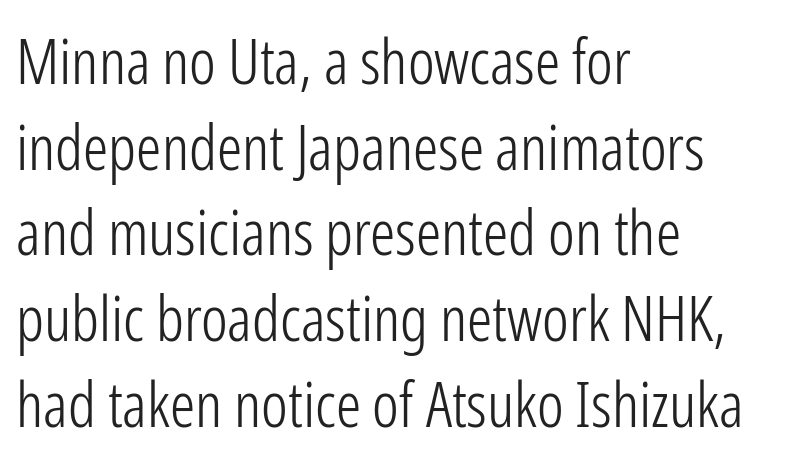
Q: Is the text bold? A: No.
Q: Is the text italic (slanted)? A: No, it is upright.
Q: Is the typeface a serif or a sans-serif typeface? A: Sans-serif.
Q: Is the text underlined? A: No.
Q: How is the paragraph aligned? A: Left-aligned.
Q: Is the spacing between letters normal or unusually wide? A: Normal.
Q: Is the spacing between lines tight, normal or loose? A: Normal.
Q: Width (condensed, normal, or wide)? A: Condensed.
Q: Stroke contrast? A: Low.
Q: x-height? A: Medium.
Q: Monospaced? A: No.
